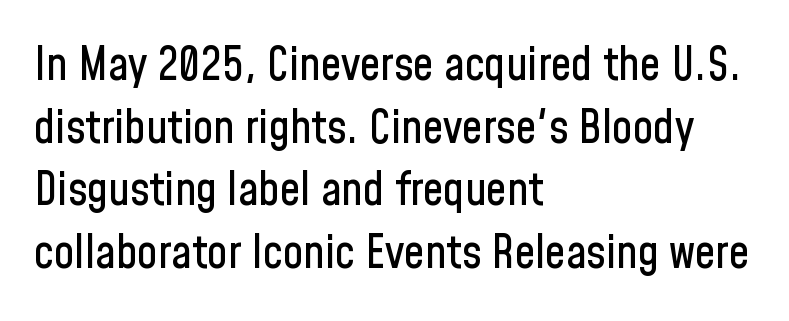
Q: Is the text italic (slanted)? A: No, it is upright.
Q: Is the typeface a serif or a sans-serif typeface? A: Sans-serif.
Q: Is the text underlined? A: No.
Q: How is the paragraph aligned? A: Left-aligned.
Q: Is the spacing between letters normal or unusually wide? A: Normal.
Q: Is the spacing between lines tight, normal or loose? A: Normal.
Q: Width (condensed, normal, or wide)? A: Condensed.
Q: Stroke contrast? A: Low.
Q: x-height? A: Medium.
Q: Monospaced? A: No.
